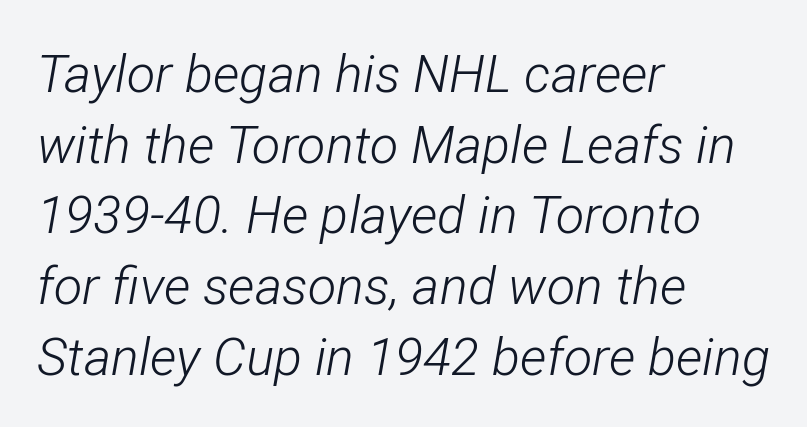
Normally led — the rows are evenly, conventionally spaced. Stroke thickness stays within the range of a standard reading face or lighter. Slant detected: the letters are inclined. Horizontal alignment here is leftward, the default for most running prose.
